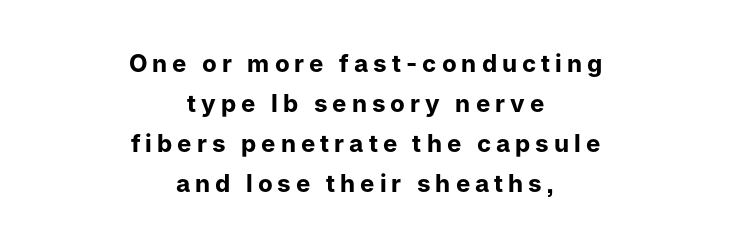
{"italic": "no", "bold": "yes", "underline": "no", "align": "center", "line_spacing": "normal", "line_spacing_ratio": 1.66, "letter_spacing": "wide", "letter_spacing_em": 0.21, "glyph_px": 24}
